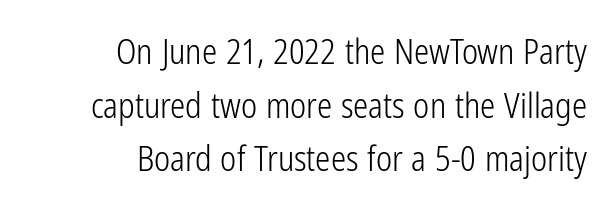
The image shows 34 px light, condensed sans-serif type, upright; set right-aligned, normal line spacing (1.58x), normal letter spacing, not underlined; low stroke contrast and a medium x-height.
